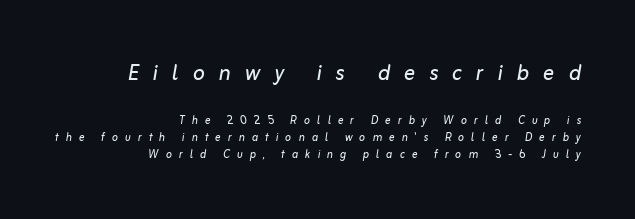
The image shows 28 px regular-weight type, italic (leaning right); set right-aligned, line spacing 1.22x, unusually wide letter spacing (+0.5 em), not underlined; the first (top) block is 2.0x larger; low stroke contrast and a medium x-height.
